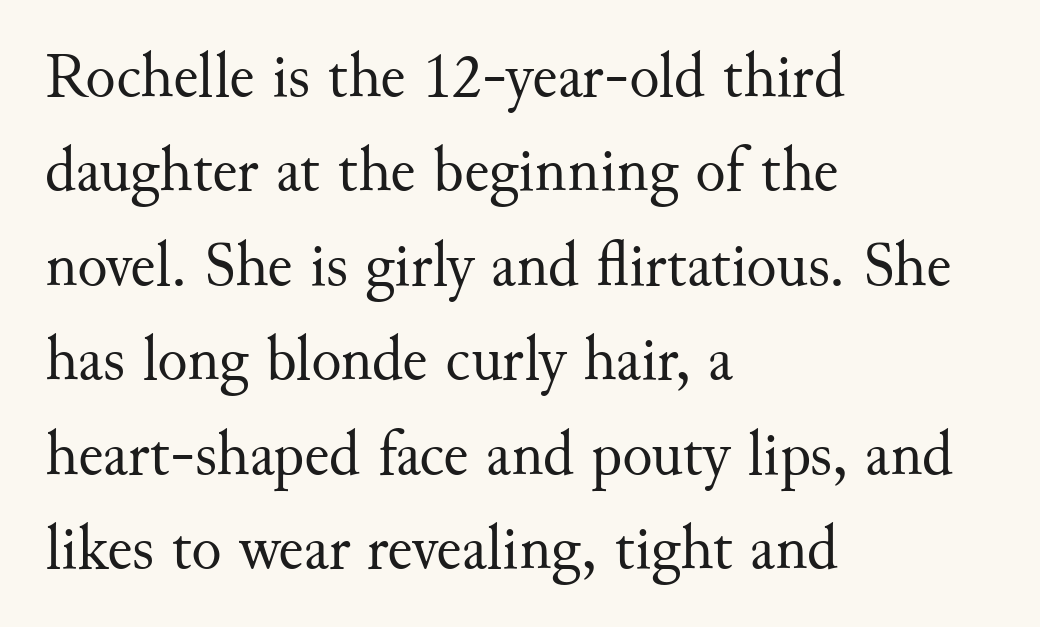
{"serif": "yes", "italic": "no", "bold": "no", "weight": "regular", "width": "normal", "stroke_contrast": "medium", "x_height": "small", "monospaced": "no", "underline": "no", "align": "left", "line_spacing": "normal", "line_spacing_ratio": 1.5, "letter_spacing": "normal", "letter_spacing_em": 0.0, "glyph_px": 63}
